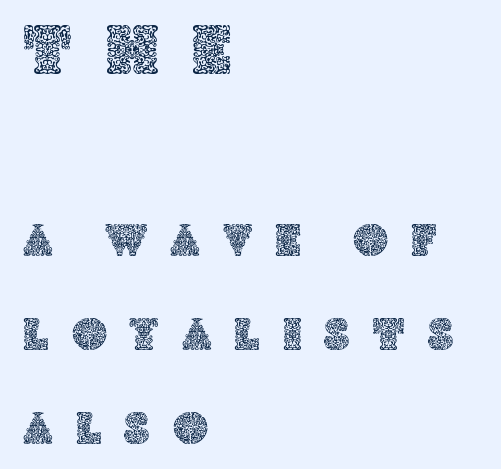
Reading down the column, the eye jumps a long way to each next line. Alignment: flush left. Caption: expanded tracking, letters set apart. The passage shown is not underscored anywhere. Do the characters align in a grid? No, the font is proportional.
